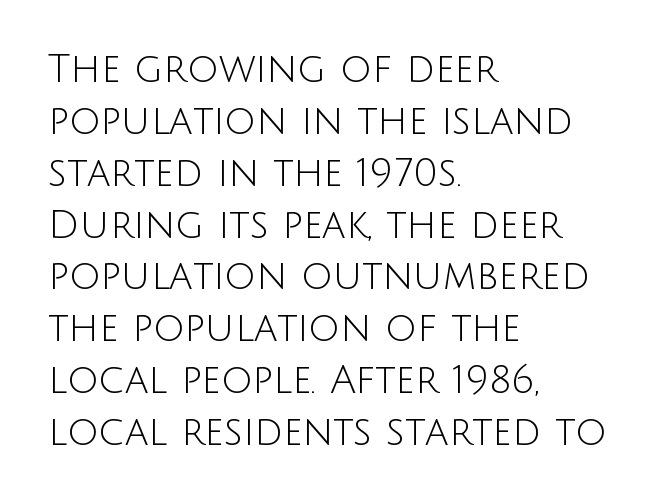
Q: Is the text bold? A: No.
Q: Is the text italic (slanted)? A: No, it is upright.
Q: Is the typeface a serif or a sans-serif typeface? A: Sans-serif.
Q: Is the text underlined? A: No.
Q: How is the paragraph aligned? A: Left-aligned.
Q: Is the spacing between letters normal or unusually wide? A: Normal.
Q: Is the spacing between lines tight, normal or loose? A: Normal.
Q: Width (condensed, normal, or wide)? A: Normal.
Q: Stroke contrast? A: Low.
Q: x-height? A: Large.
Q: Monospaced? A: No.
